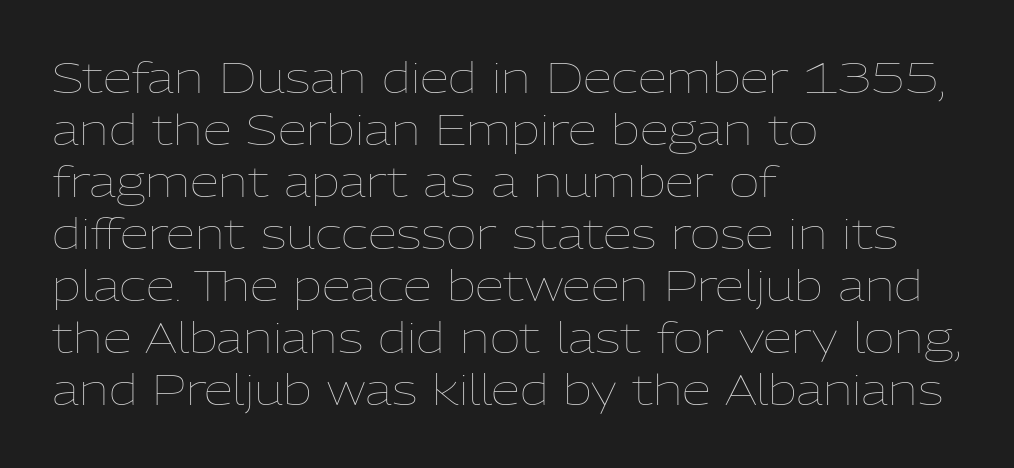
Q: Is the text bold? A: No.
Q: Is the text italic (slanted)? A: No, it is upright.
Q: Is the text underlined? A: No.
Q: How is the paragraph aligned? A: Left-aligned.
Q: Is the spacing between letters normal or unusually wide? A: Normal.
Q: Width (condensed, normal, or wide)? A: Normal.
Q: Stroke contrast? A: Low.
Q: x-height? A: Medium.
Q: Monospaced? A: No.
